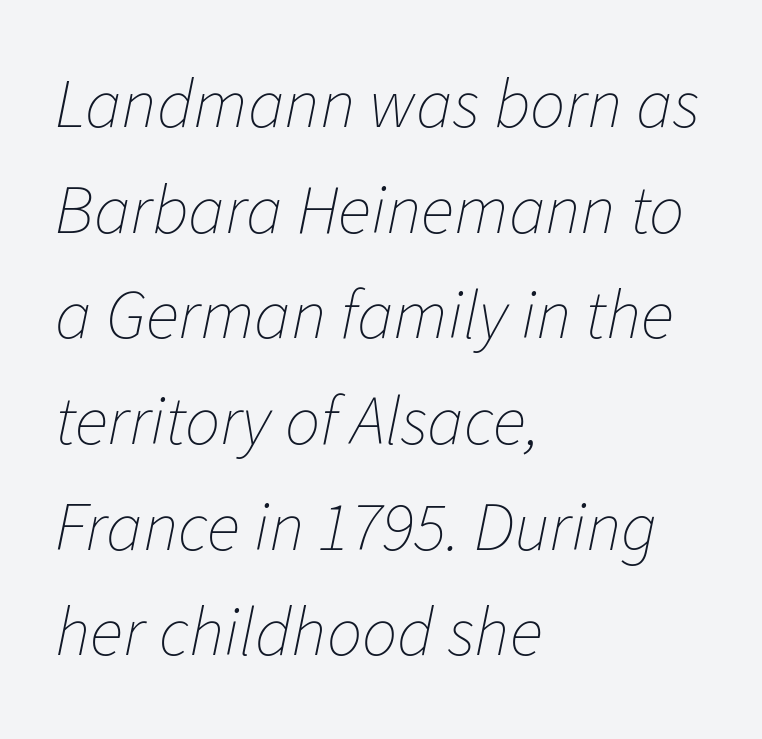
{"italic": "yes", "lean": "right", "slant_degrees": 11, "bold": "no", "weight": "thin", "width": "normal", "stroke_contrast": "low", "x_height": "medium", "monospaced": "no", "underline": "no", "align": "left", "line_spacing": "normal", "line_spacing_ratio": 1.51, "letter_spacing": "normal", "letter_spacing_em": 0.0, "glyph_px": 70}
